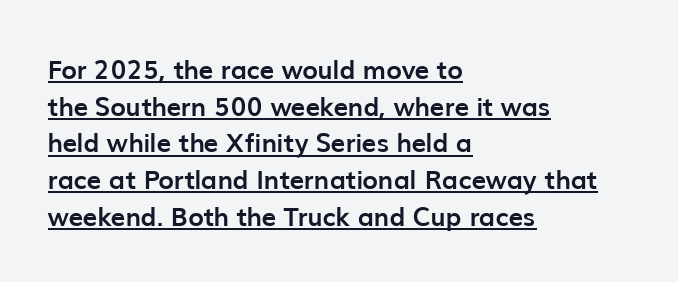
{"italic": "no", "bold": "yes", "underline": "yes", "align": "left", "line_spacing": "normal", "line_spacing_ratio": 1.41, "letter_spacing": "normal", "letter_spacing_em": 0.0, "glyph_px": 26}
